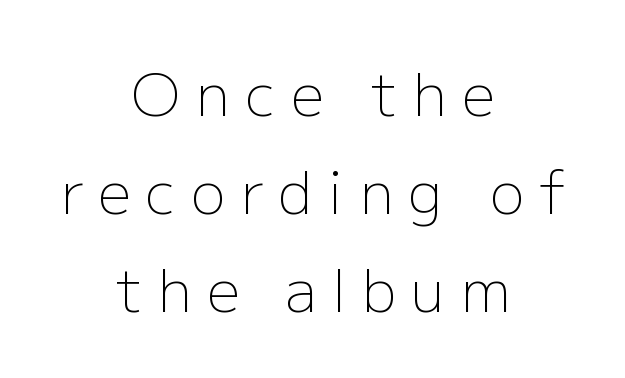
Do the characters align in a grid? No, the font is proportional. No chunkiness to these letters — they're not bold. Horizontally, the lines are justified to the midpoint only. The letters carry no serifs — their stems end cleanly without finishing strokes. A normal amount of white space separates one row of letters from the next.
